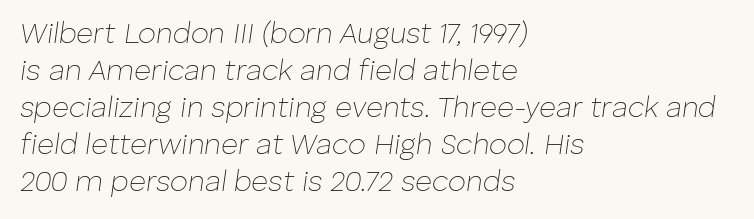
{"italic": "yes", "lean": "right", "slant_degrees": 8, "bold": "no", "weight": "thin", "width": "normal", "stroke_contrast": "low", "x_height": "medium", "monospaced": "no", "underline": "no", "align": "left", "line_spacing": "normal", "line_spacing_ratio": 1.28, "letter_spacing": "normal", "letter_spacing_em": 0.0, "glyph_px": 29}
